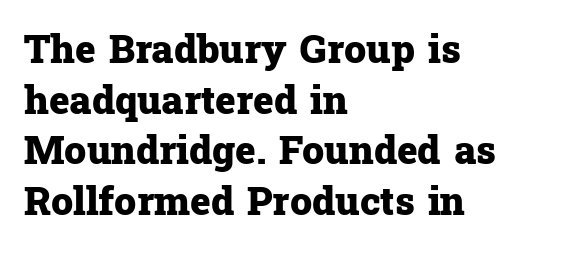
Chunky letters — that's bold for sure. Plain, unruled lines of type. Is there any slant? The stems are plumb. Notice how descenders clear the ascenders below comfortably — that's standard leading. Here the designer chose a conventional face with non-uniform glyph widths.
